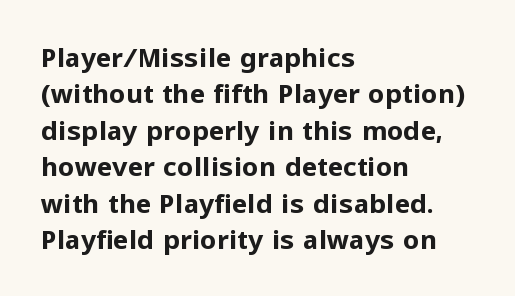
{"italic": "no", "bold": "yes", "underline": "no", "align": "left", "line_spacing": "normal", "line_spacing_ratio": 1.4, "letter_spacing": "normal", "letter_spacing_em": 0.0, "glyph_px": 26}
